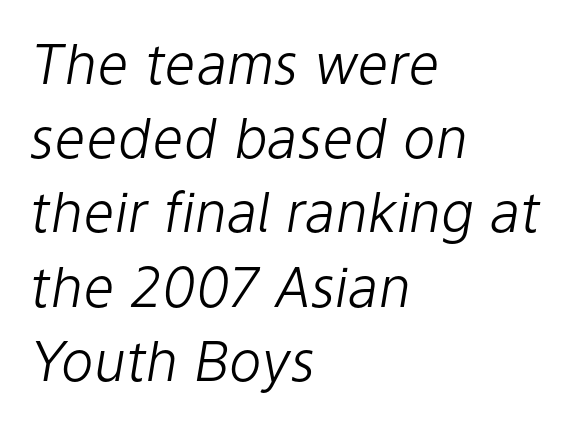
Q: Is the text bold? A: No.
Q: Is the text italic (slanted)? A: Yes, it leans right by about 9 degrees.
Q: Is the text underlined? A: No.
Q: How is the paragraph aligned? A: Left-aligned.
Q: Is the spacing between letters normal or unusually wide? A: Normal.
Q: Is the spacing between lines tight, normal or loose? A: Normal.
Q: Width (condensed, normal, or wide)? A: Normal.
Q: Stroke contrast? A: Low.
Q: x-height? A: Medium.
Q: Monospaced? A: No.
